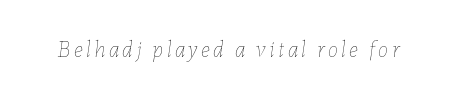
The passage shown is not underscored anywhere. Weight: regular or lighter. Slanted lettering throughout.
